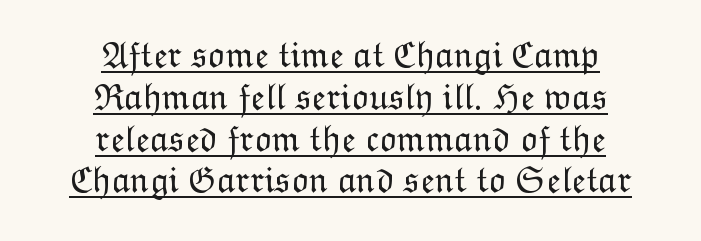
The typesetter has applied underlining to the passage shown. The passage is arranged like a title page — every line centered. Spacing verdict: proportional, widths tailored to each character. Posture: vertical. A typesetter would call this leading minimal, almost set solid.
